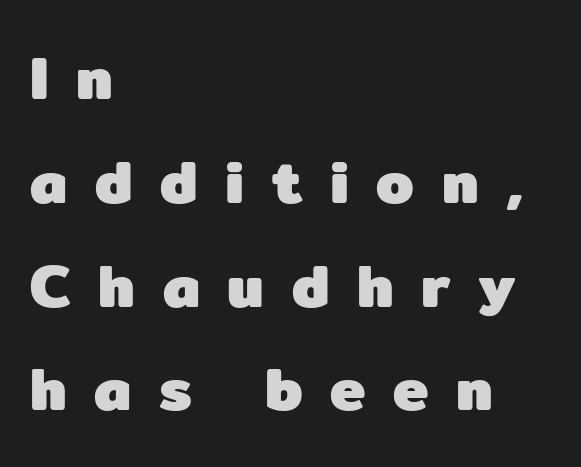
{"serif": "no", "italic": "no", "bold": "yes", "weight": "heavy", "width": "normal", "stroke_contrast": "low", "x_height": "medium", "monospaced": "no", "underline": "no", "align": "left", "line_spacing_ratio": 1.73, "letter_spacing": "wide", "letter_spacing_em": 0.46, "glyph_px": 60}
